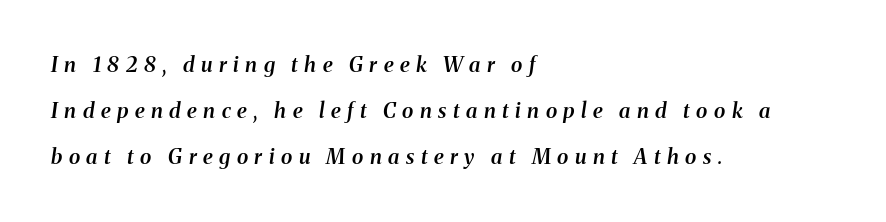
{"italic": "yes", "lean": "right", "slant_degrees": 8, "bold": "semi", "underline": "no", "align": "left", "line_spacing": "loose", "line_spacing_ratio": 2.2, "letter_spacing": "wide", "letter_spacing_em": 0.31, "glyph_px": 21}
